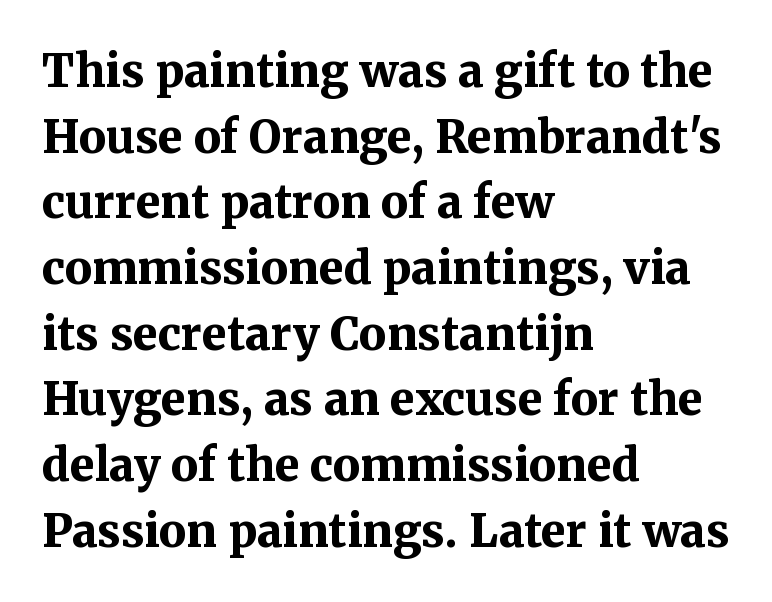
Beneath every word, the page is bare. This sample keeps an unexceptional amount of space between lines. The rendering uses natural spacing where letterforms have individual widths. Compared with an ordinary text face, these strokes are far heavier — a full bold.
